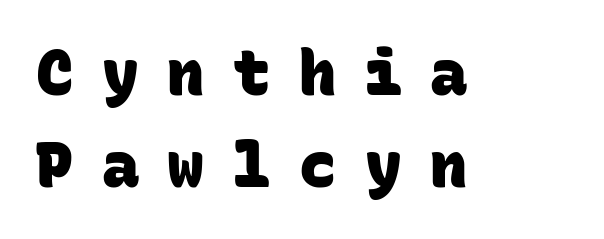
{"serif": "no", "bold": "yes", "weight": "heavy", "width": "normal", "stroke_contrast": "low", "x_height": "large", "monospaced": "yes", "underline": "no", "align": "left", "line_spacing": "normal", "line_spacing_ratio": 1.48, "letter_spacing": "wide", "letter_spacing_em": 0.46, "glyph_px": 62}
